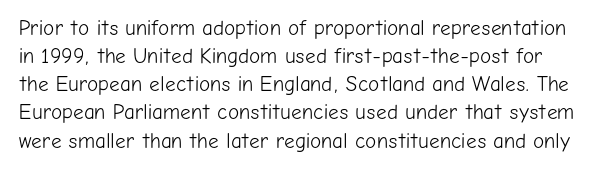
Plain, unruled lines of type. Caption: standard tracking, unaltered. The lettering stays uniformly vertical, giving the passage a roman look. The characters are drawn with everyday or finer stroke widths. Reading down the column, the eye jumps a familiar distance to each next line.
